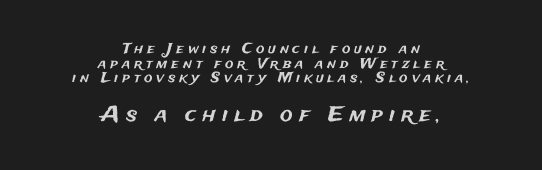
The image shows 21 px text type; set centered, tight line spacing (1.05x), unusually wide letter spacing (+0.28 em), not underlined; the second (bottom) block is 1.5x larger.
